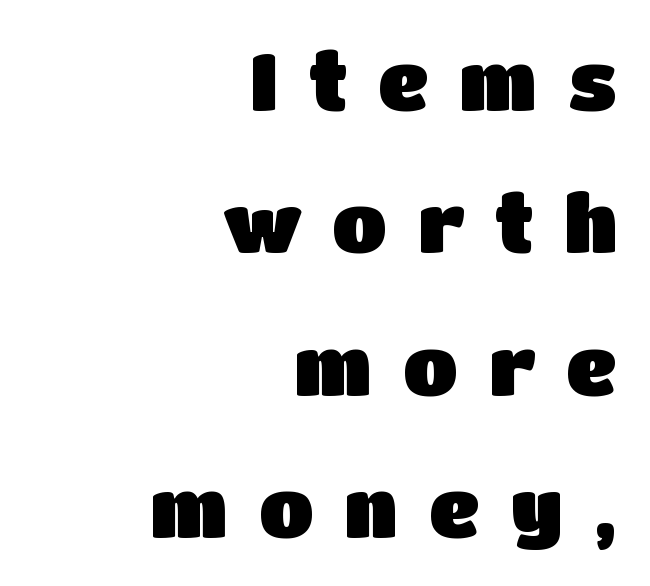
{"serif": "no", "italic": "no", "width": "normal", "stroke_contrast": "low", "x_height": "large", "monospaced": "no", "underline": "no", "align": "right", "line_spacing_ratio": 1.78, "letter_spacing": "wide", "letter_spacing_em": 0.38, "glyph_px": 80}
